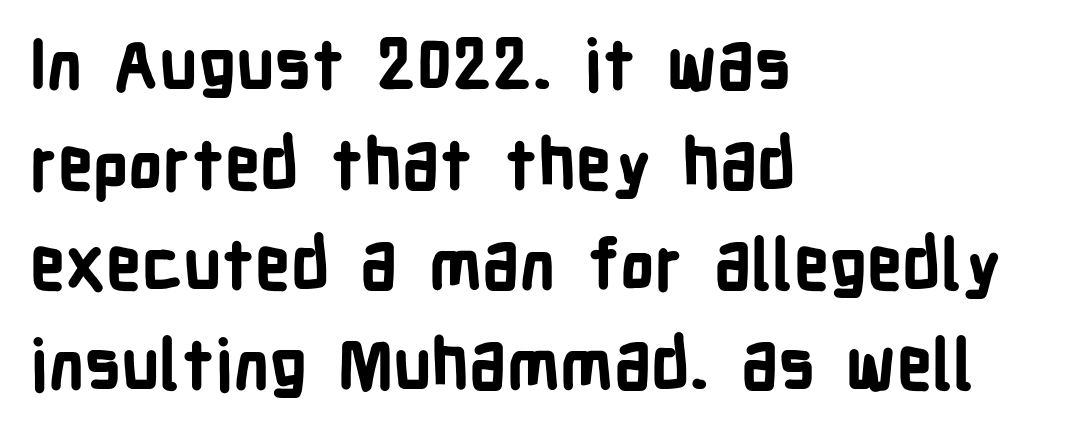
The image shows 69 px bold, condensed sans-serif type, upright; set left-aligned, normal line spacing (1.45x), normal letter spacing, not underlined; low stroke contrast and a medium x-height.
